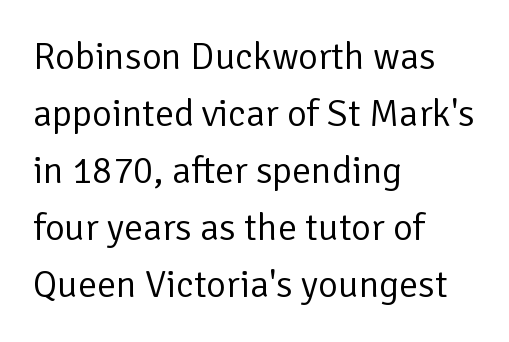
What stands out about the letter spacing? Nothing — it is the standard amount. The passage shown is not bold in any degree. This sample has the flowing, uneven cadence of proportional lettering. The font family rendered here belongs to the sans-serif group. Italic? Not at all — the glyphs are vertical.
